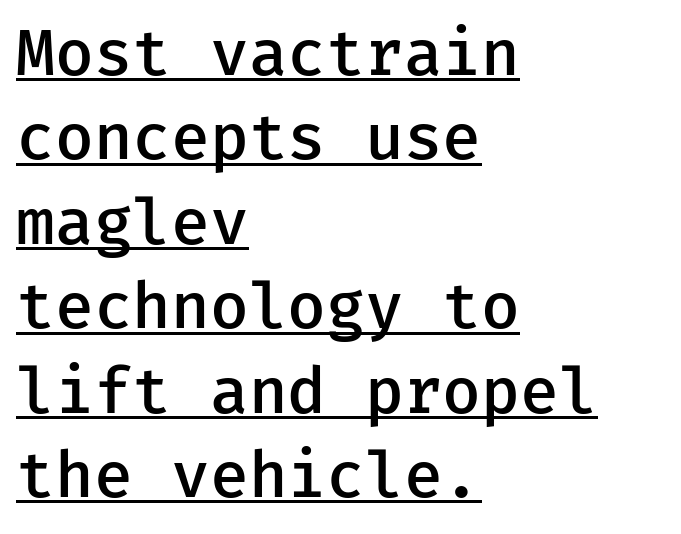
Q: Is the text bold? A: Semi-bold.
Q: Is the text italic (slanted)? A: No, it is upright.
Q: Is the typeface a serif or a sans-serif typeface? A: Sans-serif.
Q: Is the text underlined? A: Yes.
Q: How is the paragraph aligned? A: Left-aligned.
Q: Is the spacing between letters normal or unusually wide? A: Normal.
Q: Is the spacing between lines tight, normal or loose? A: Normal.
Q: Width (condensed, normal, or wide)? A: Normal.
Q: Stroke contrast? A: Low.
Q: x-height? A: Medium.
Q: Monospaced? A: Yes.
